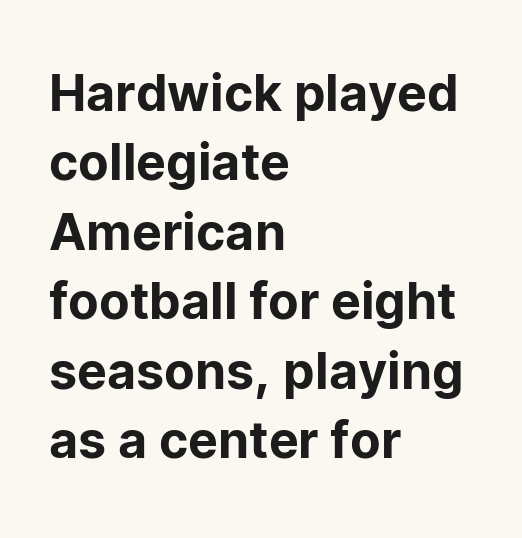
{"serif": "no", "italic": "no", "width": "normal", "stroke_contrast": "low", "x_height": "medium", "monospaced": "no", "underline": "no", "align": "left", "line_spacing": "normal", "line_spacing_ratio": 1.39, "letter_spacing": "normal", "letter_spacing_em": 0.0, "glyph_px": 50}
